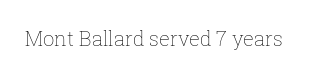
{"italic": "no", "bold": "no", "underline": "no", "letter_spacing": "normal", "letter_spacing_em": 0.0, "glyph_px": 20}
